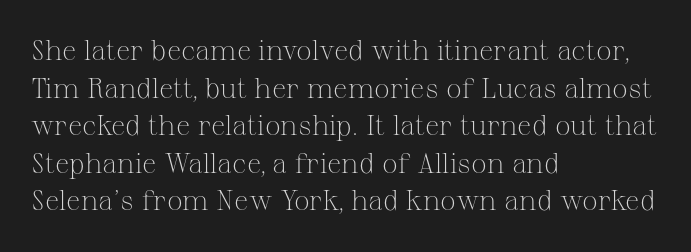
Q: Is the text bold? A: No.
Q: Is the text italic (slanted)? A: No, it is upright.
Q: Is the typeface a serif or a sans-serif typeface? A: Serif.
Q: Is the text underlined? A: No.
Q: How is the paragraph aligned? A: Left-aligned.
Q: Is the spacing between letters normal or unusually wide? A: Normal.
Q: Is the spacing between lines tight, normal or loose? A: Normal.
Q: Width (condensed, normal, or wide)? A: Normal.
Q: Stroke contrast? A: Medium.
Q: x-height? A: Medium.
Q: Monospaced? A: No.
